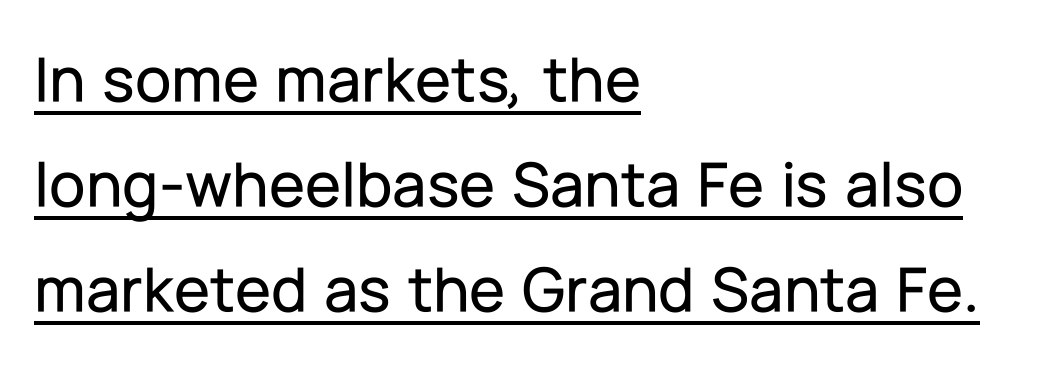
Q: Is the text italic (slanted)? A: No, it is upright.
Q: Is the typeface a serif or a sans-serif typeface? A: Sans-serif.
Q: Is the text underlined? A: Yes.
Q: How is the paragraph aligned? A: Left-aligned.
Q: Is the spacing between letters normal or unusually wide? A: Normal.
Q: Is the spacing between lines tight, normal or loose? A: Normal.
Q: Width (condensed, normal, or wide)? A: Normal.
Q: Stroke contrast? A: Low.
Q: x-height? A: Medium.
Q: Monospaced? A: No.
